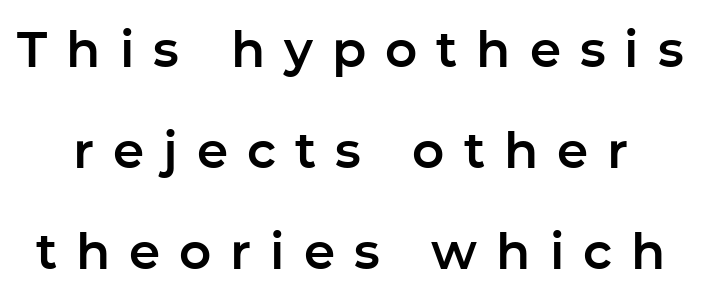
Unmarked baselines from the first word to the last. Vertical spacing — loose. The rendering inserts visible extra space after every character. The font family rendered here belongs to the sans-serif group. The rendering uses natural spacing where letterforms have individual widths.
